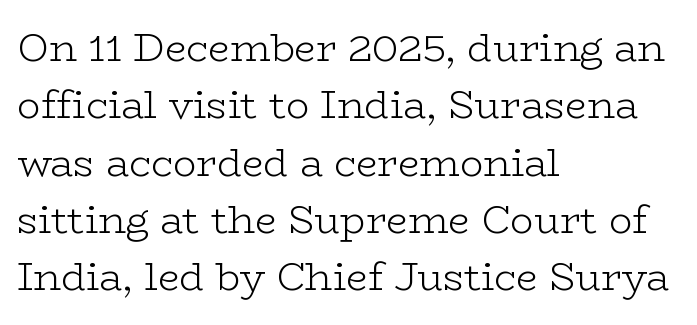
The image shows 39 px light, wide serif type, upright; set left-aligned, normal line spacing (1.47x), normal letter spacing, not underlined; low stroke contrast and a medium x-height.
